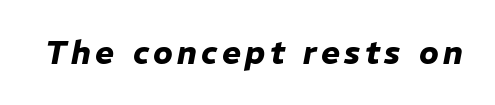
Check under the words: just untouched page. Observe the lean: these are italic letterforms. The characters look thick and weighty, a clear bold. You could not count columns in this text — the font is proportionally spaced.
